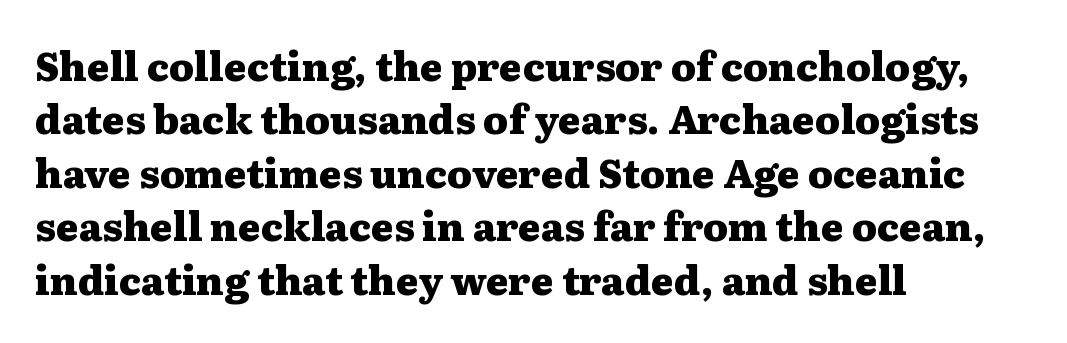
Italic: no, the glyphs are upright roman. Does the copy run flush right? No — it runs flush left. Tracking value appears to be zero — textbook default spacing. Bare-footed words on every line. This sample keeps an unexceptional amount of space between lines.
